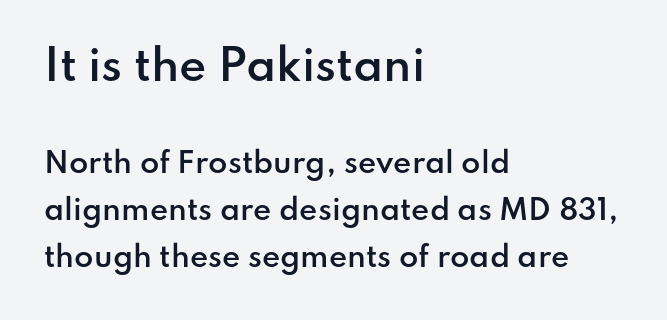
Q: Is the text bold? A: Semi-bold.
Q: Is the text italic (slanted)? A: No, it is upright.
Q: Is the typeface a serif or a sans-serif typeface? A: Sans-serif.
Q: Is the text underlined? A: No.
Q: How is the paragraph aligned? A: Left-aligned.
Q: Is the spacing between letters normal or unusually wide? A: Normal.
Q: Is the spacing between lines tight, normal or loose? A: Normal.
Q: Which block of text is set in a larger size, the first (top) or the second (bottom)? A: The first (top) one.
Q: Width (condensed, normal, or wide)? A: Normal.
Q: Stroke contrast? A: Low.
Q: x-height? A: Small.
Q: Monospaced? A: No.
